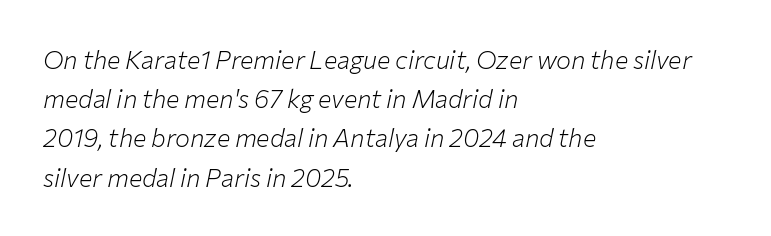
{"italic": "yes", "lean": "right", "slant_degrees": 12, "bold": "no", "underline": "no", "align": "left", "line_spacing": "normal", "line_spacing_ratio": 1.57, "letter_spacing": "normal", "letter_spacing_em": 0.0, "glyph_px": 25}
